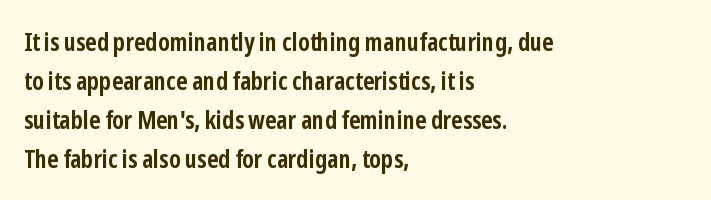
Vertical strokes here are truly vertical. In terms of letterspacing, this is plain default setting. This block has exactly the height ordinary leading produces. Pretty heavy lettering here — definitely bold.
